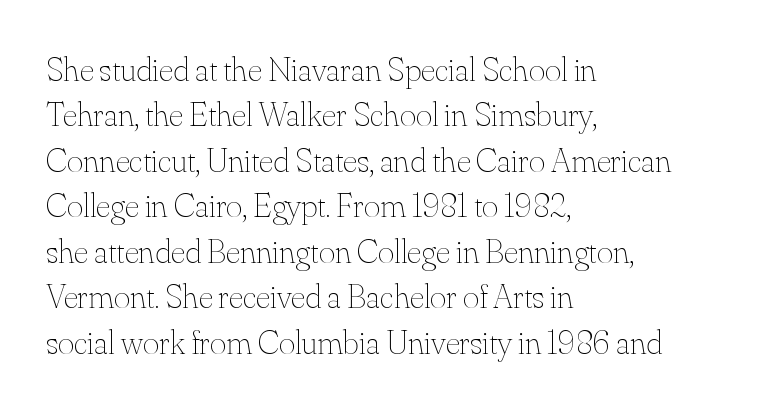
The leading is moderate, giving the passage an even texture. Bold? No — there's no thickening of the strokes. Note the varied advance widths — an 'i' is clearly narrower than an 'm'. Any mark beneath the type? The region is blank. Quick note: not italic, upright.
